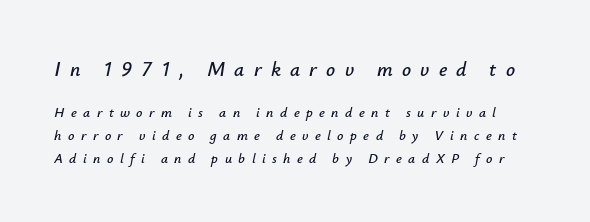
{"italic": "yes", "lean": "right", "slant_degrees": 12, "underline": "no", "line_spacing": "normal", "line_spacing_ratio": 1.62, "letter_spacing": "wide", "letter_spacing_em": 0.46, "larger_block": "first", "size_ratio": 1.43, "glyph_px": 20}
